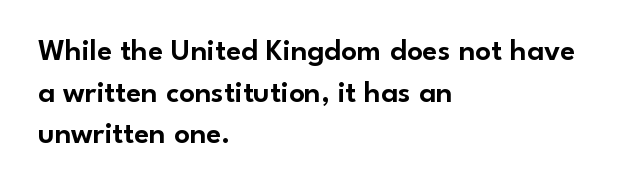
The image shows 31 px sans-serif type, upright; set left-aligned, normal line spacing (1.34x), normal letter spacing, not underlined; low stroke contrast and a small x-height.
